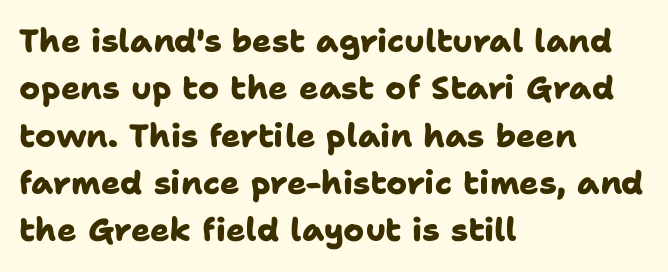
The image shows 32 px heavy sans-serif type; set left-aligned, normal line spacing (1.48x), normal letter spacing, not underlined; low stroke contrast and a medium x-height.
